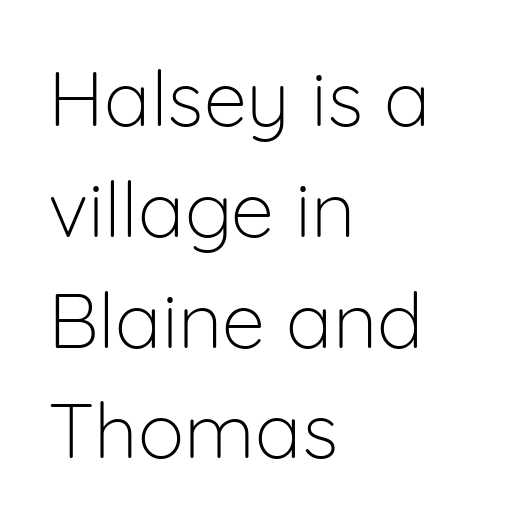
Q: Is the text bold? A: No.
Q: Is the text italic (slanted)? A: No, it is upright.
Q: Is the typeface a serif or a sans-serif typeface? A: Sans-serif.
Q: Is the text underlined? A: No.
Q: How is the paragraph aligned? A: Left-aligned.
Q: Is the spacing between letters normal or unusually wide? A: Normal.
Q: Is the spacing between lines tight, normal or loose? A: Normal.
Q: Width (condensed, normal, or wide)? A: Normal.
Q: Stroke contrast? A: Low.
Q: x-height? A: Medium.
Q: Monospaced? A: No.
